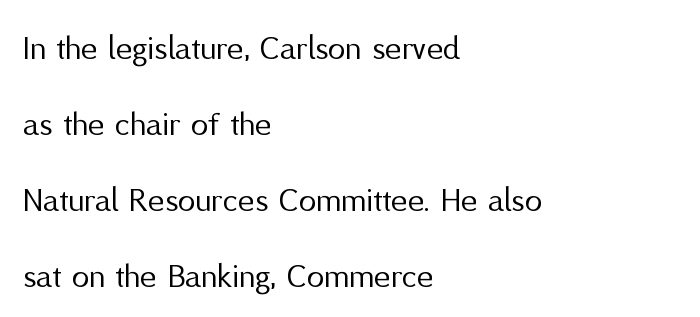
The image shows 35 px regular-weight sans-serif type, upright; set left-aligned, loose line spacing (2.17x), normal letter spacing, not underlined; medium stroke contrast and a medium x-height.
